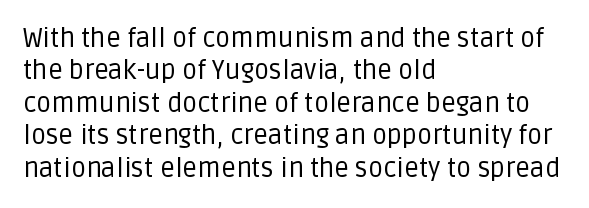
Q: Is the text bold? A: No.
Q: Is the text italic (slanted)? A: No, it is upright.
Q: Is the text underlined? A: No.
Q: How is the paragraph aligned? A: Left-aligned.
Q: Is the spacing between letters normal or unusually wide? A: Normal.
Q: Is the spacing between lines tight, normal or loose? A: Normal.
